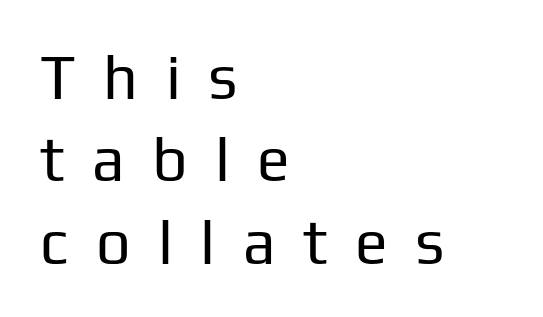
Spacing verdict: proportional, widths tailored to each character. Upright lettering throughout. Layout note: lines flush left. Regular leading. This rendering features lettering with no underline. Someone cranked the tracking dial way up on this one.
